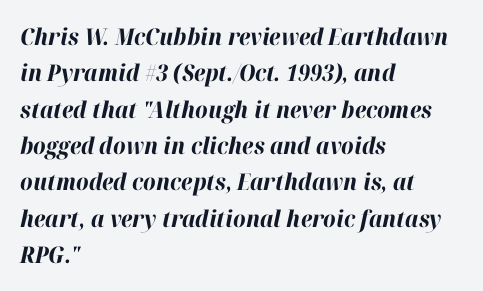
The image shows 23 px bold type, italic (leaning right); set left-aligned, normal line spacing (1.58x), normal letter spacing, not underlined.
